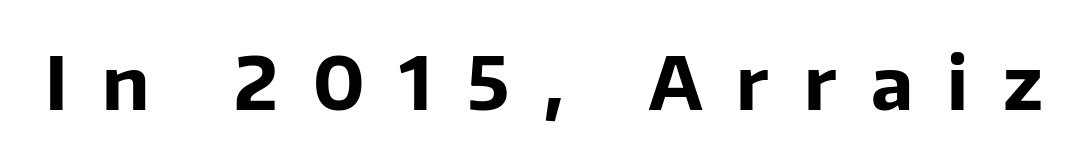
Q: Is the text bold? A: Yes.
Q: Is the text italic (slanted)? A: No, it is upright.
Q: Is the typeface a serif or a sans-serif typeface? A: Sans-serif.
Q: Is the text underlined? A: No.
Q: Is the spacing between letters normal or unusually wide? A: Unusually wide.
Q: Width (condensed, normal, or wide)? A: Normal.
Q: Stroke contrast? A: Low.
Q: x-height? A: Medium.
Q: Monospaced? A: No.
